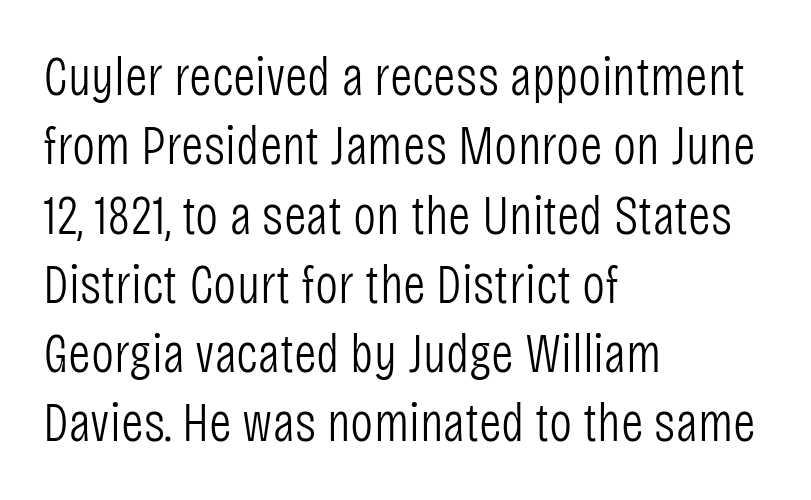
{"serif": "no", "italic": "no", "bold": "no", "weight": "light", "width": "condensed", "stroke_contrast": "low", "x_height": "large", "monospaced": "no", "underline": "no", "align": "left", "line_spacing": "normal", "line_spacing_ratio": 1.26, "letter_spacing": "normal", "letter_spacing_em": 0.0, "glyph_px": 55}
